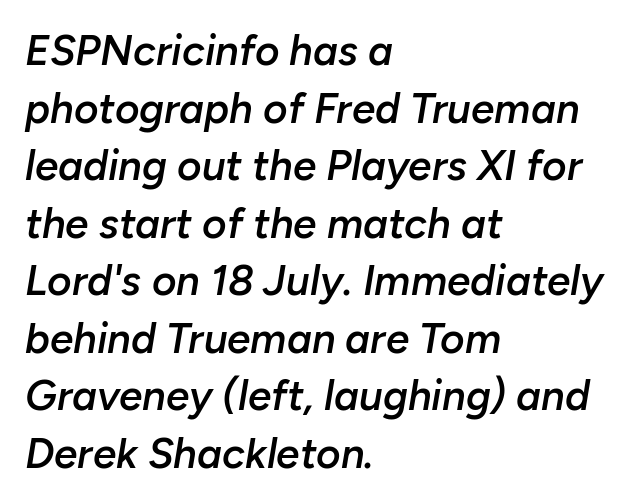
{"italic": "yes", "lean": "right", "slant_degrees": 10, "bold": "semi", "weight": "semibold", "width": "normal", "stroke_contrast": "low", "x_height": "medium", "monospaced": "no", "underline": "no", "align": "left", "line_spacing": "normal", "line_spacing_ratio": 1.37, "letter_spacing": "normal", "letter_spacing_em": 0.0, "glyph_px": 42}
